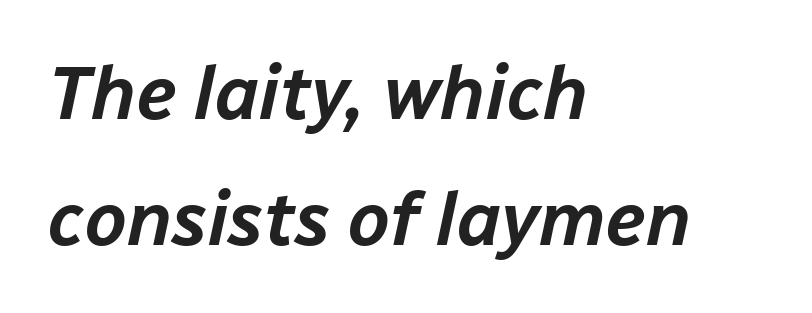
The image shows 75 px text type, italic (leaning right); set left-aligned, normal line spacing (1.68x), normal letter spacing, not underlined; low stroke contrast and a medium x-height.
